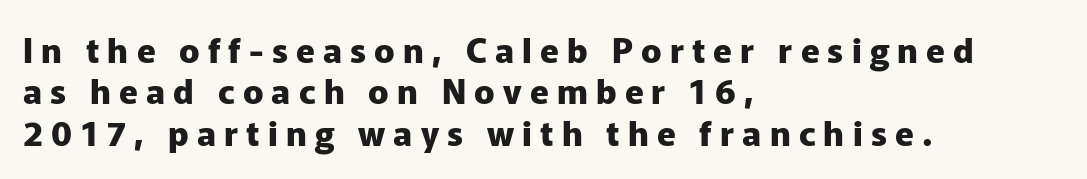
Tracking here is generous; glyphs stand well apart from one another. Typographically, this falls in the sans-serif category. The typesetting leans heavy: a genuine bold. Unlike italic type, these characters show no tilt at all.
